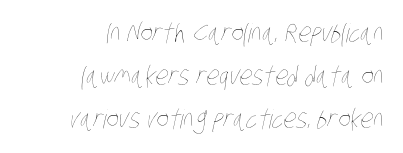
Q: Is the text bold? A: No.
Q: Is the text underlined? A: No.
Q: How is the paragraph aligned? A: Right-aligned.
Q: Is the spacing between letters normal or unusually wide? A: Normal.
Q: Is the spacing between lines tight, normal or loose? A: Normal.
